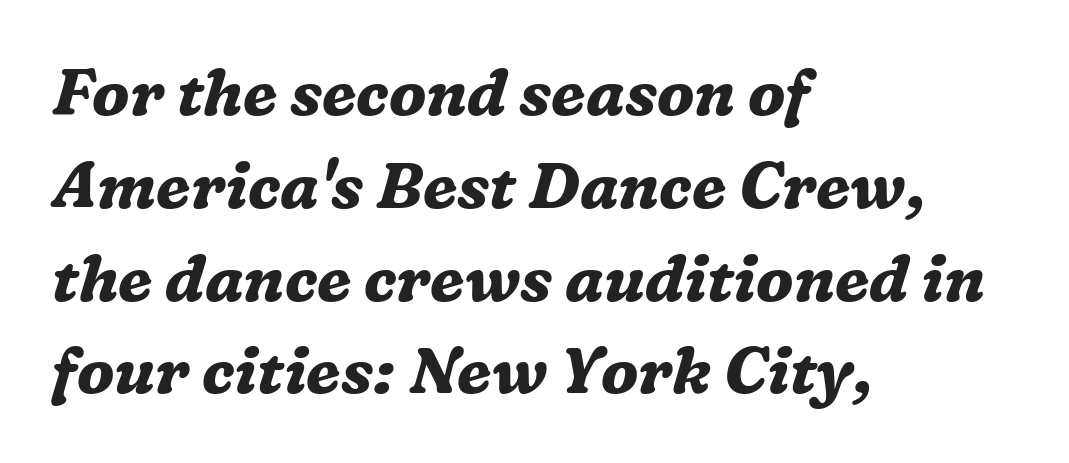
{"serif": "yes", "italic": "yes", "lean": "right", "slant_degrees": 16, "bold": "yes", "weight": "bold", "width": "normal", "stroke_contrast": "medium", "x_height": "medium", "monospaced": "no", "underline": "no", "align": "left", "line_spacing": "normal", "line_spacing_ratio": 1.45, "letter_spacing": "normal", "letter_spacing_em": 0.0, "glyph_px": 64}
